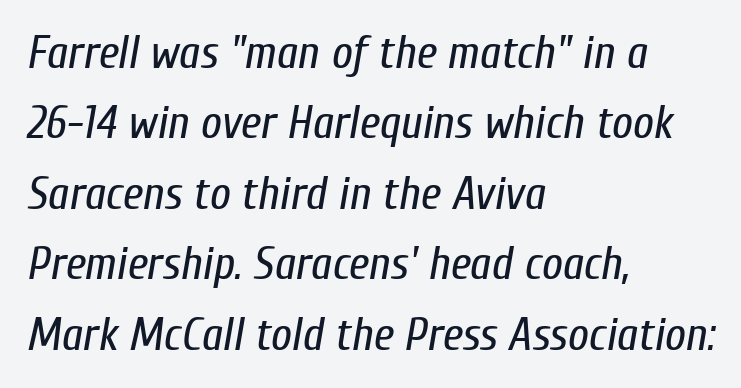
{"italic": "yes", "lean": "right", "slant_degrees": 10, "bold": "no", "weight": "regular", "width": "condensed", "stroke_contrast": "low", "x_height": "medium", "monospaced": "no", "underline": "no", "align": "left", "line_spacing": "normal", "line_spacing_ratio": 1.53, "letter_spacing": "normal", "letter_spacing_em": 0.0, "glyph_px": 46}
